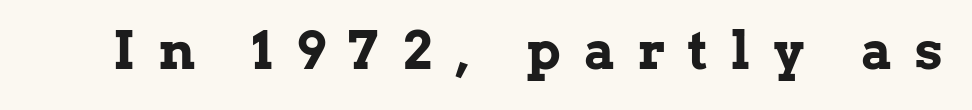
A typesetter would label this face a serif. Underlining? Definitely not there. This sample has the flowing, uneven cadence of proportional lettering. Nope, not italic — everything's standing straight. Thick stems and heavy bowls — unmistakably bold. Observe the wide spacing: letters keep a clear distance from each other.
